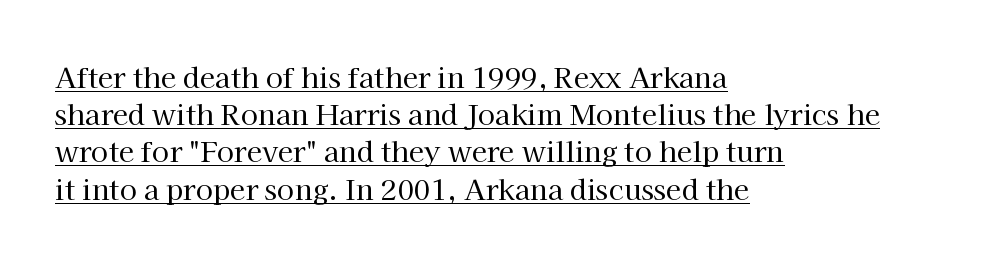
Notice how the passage keeps a crisp vertical edge on the left only. The sample's only ornament is a line tracing under the words. This is the regular roman posture of the typeface. Stroke mass is kept to a normal reading level or below. The letters advance in unequal steps, a hallmark of proportional type.
